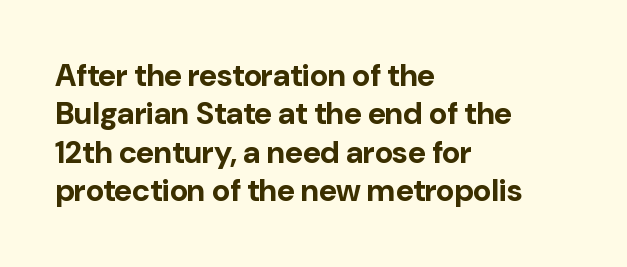
Inter-character spacing is left at the font's built-in metrics. This sample has the flowing, uneven cadence of proportional lettering. The specimen omits any rule beneath the text block's lines. This rendering employs a face without finishing strokes, i.e., a sans-serif.
